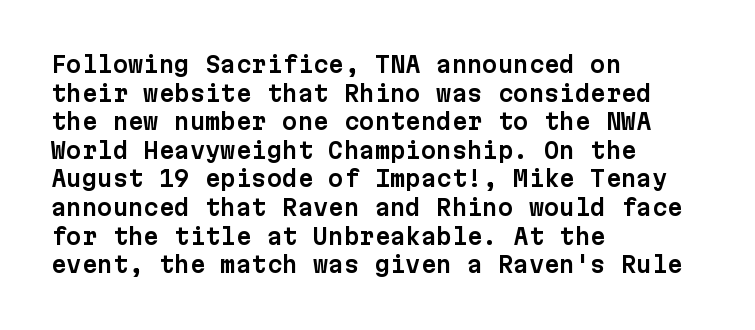
The image shows 22 px text type, upright; set left-aligned, normal line spacing (1.3x), normal letter spacing, not underlined.
